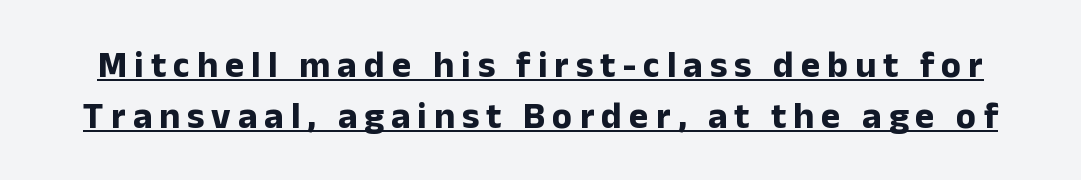
Is there an underline? Yes — a line sits under the letters. Each letter keeps its own natural width here, so spacing adapts to shape. Vertical strokes here are truly vertical. This block has exactly the height ordinary leading produces. These lines carry a lot of weight — the face is fully bold.
